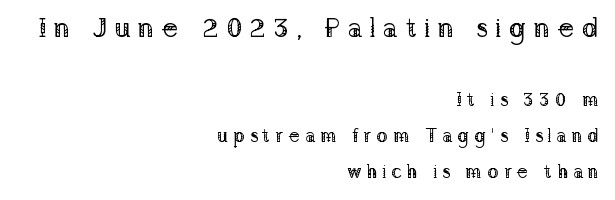
The image shows 28 px regular-weight serif type, upright; set right-aligned, loose line spacing (1.9x), unusually wide letter spacing (+0.25 em), not underlined; the first (top) block is 1.47x larger; low stroke contrast and a medium x-height.
